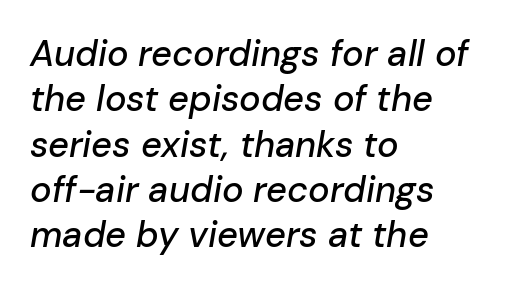
The image shows 36 px text type, italic (leaning right); set left-aligned, normal line spacing (1.26x), normal letter spacing, not underlined; low stroke contrast and a medium x-height.
